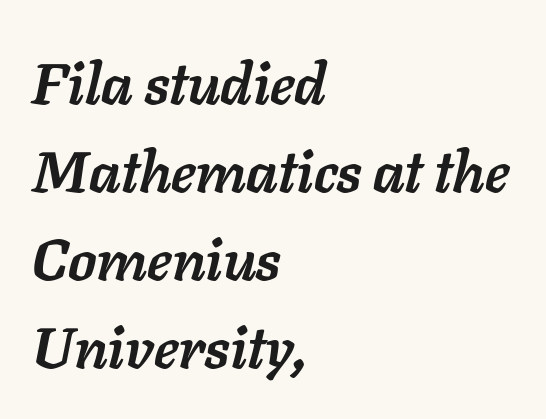
Spacing between characters is what you'd get straight out of the box. Each letter keeps its own natural width here, so spacing adapts to shape. A typesetter would call this leading conventional body-copy spacing. These lines stack with their left ends in a neat column. This is heavy type, rendered in bold.
